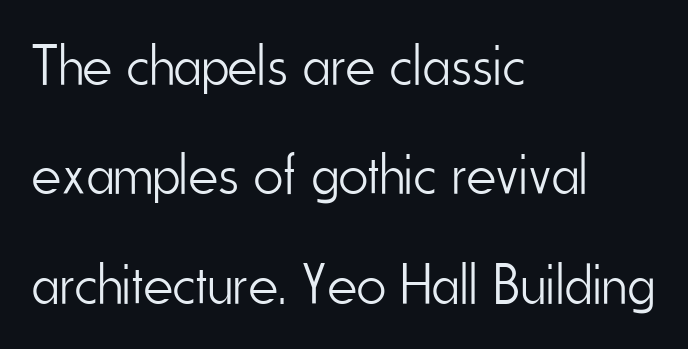
Q: Is the text bold? A: No.
Q: Is the text italic (slanted)? A: No, it is upright.
Q: Is the typeface a serif or a sans-serif typeface? A: Sans-serif.
Q: Is the text underlined? A: No.
Q: How is the paragraph aligned? A: Left-aligned.
Q: Is the spacing between letters normal or unusually wide? A: Normal.
Q: Is the spacing between lines tight, normal or loose? A: Loose.
Q: Width (condensed, normal, or wide)? A: Condensed.
Q: Stroke contrast? A: Low.
Q: x-height? A: Small.
Q: Monospaced? A: No.
